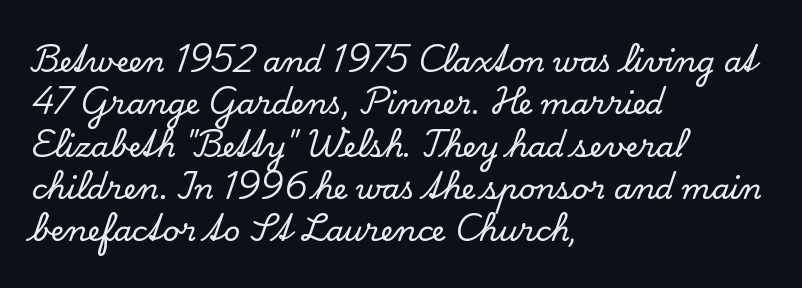
Q: Is the text italic (slanted)? A: Yes.
Q: Is the typeface a serif or a sans-serif typeface? A: Serif.
Q: Is the text underlined? A: No.
Q: How is the paragraph aligned? A: Left-aligned.
Q: Is the spacing between letters normal or unusually wide? A: Normal.
Q: Is the spacing between lines tight, normal or loose? A: Normal.
Q: Width (condensed, normal, or wide)? A: Normal.
Q: Stroke contrast? A: Low.
Q: x-height? A: Small.
Q: Monospaced? A: No.
